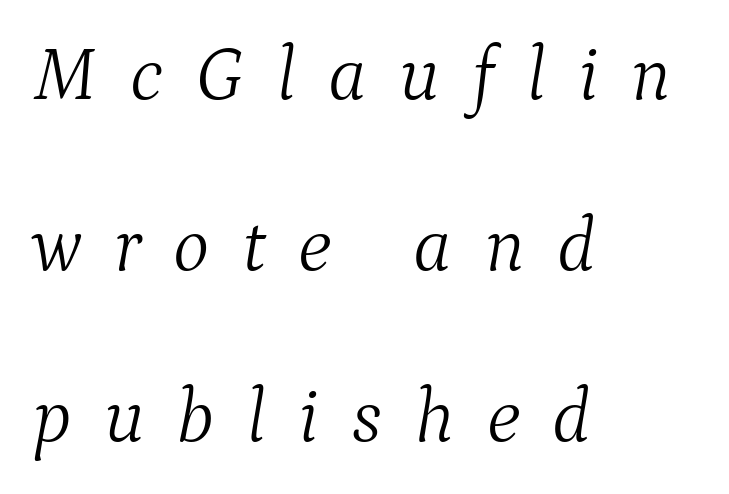
Q: Is the text bold? A: No.
Q: Is the text italic (slanted)? A: Yes, it leans right by about 9 degrees.
Q: Is the typeface a serif or a sans-serif typeface? A: Serif.
Q: Is the text underlined? A: No.
Q: How is the paragraph aligned? A: Left-aligned.
Q: Is the spacing between letters normal or unusually wide? A: Unusually wide.
Q: Is the spacing between lines tight, normal or loose? A: Loose.
Q: Width (condensed, normal, or wide)? A: Normal.
Q: Stroke contrast? A: Medium.
Q: x-height? A: Medium.
Q: Monospaced? A: No.
